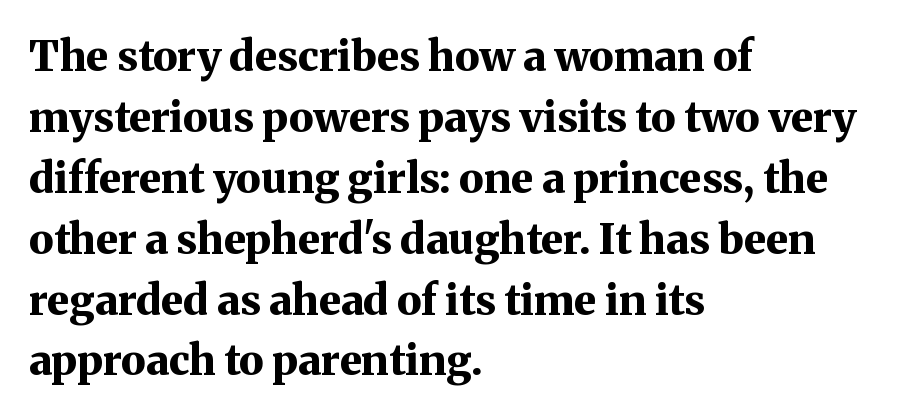
Heavy, bold letterforms. Posture: vertical. Underline: absent. Look at the bottom of the vertical strokes: they flare into serifs here. The letters advance in unequal steps, a hallmark of proportional type. The letters sit at their default tracking, neither squeezed nor spread.
